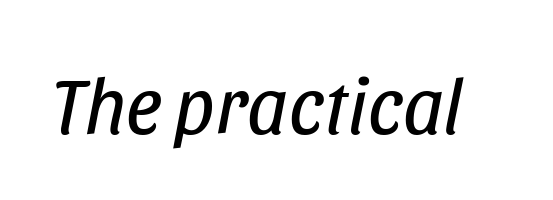
You could not count columns in this text — the font is proportionally spaced. The rendering applies a slant to the glyphs. Standard letterfit; no display-style spreading of the glyphs. No word sits above an underline.
